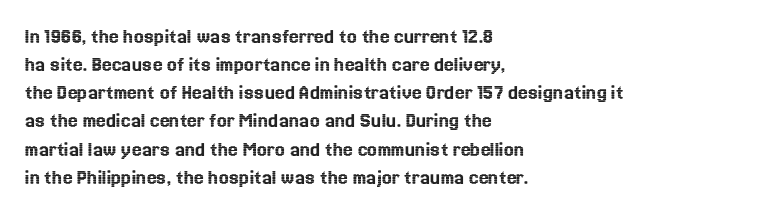
Q: Is the text italic (slanted)? A: No, it is upright.
Q: Is the text underlined? A: No.
Q: How is the paragraph aligned? A: Left-aligned.
Q: Is the spacing between letters normal or unusually wide? A: Normal.
Q: Is the spacing between lines tight, normal or loose? A: Normal.
